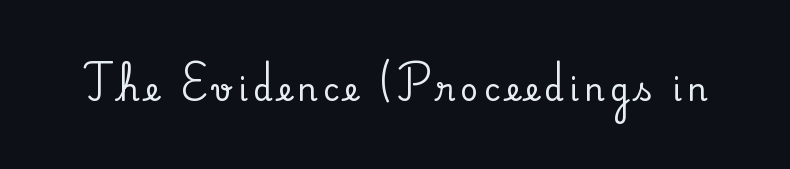
Check the space under the baseline: it is left empty. You can tell it's not italic because the verticals are truly vertical. This sample has the flowing, uneven cadence of proportional lettering. Observe the serifs anchoring each vertical stroke in this sample.
